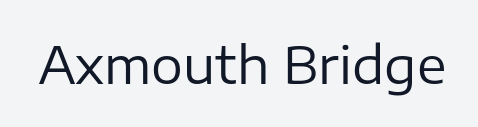
Q: Is the text bold? A: No.
Q: Is the text italic (slanted)? A: No, it is upright.
Q: Is the typeface a serif or a sans-serif typeface? A: Sans-serif.
Q: Is the text underlined? A: No.
Q: Is the spacing between letters normal or unusually wide? A: Normal.
Q: Width (condensed, normal, or wide)? A: Normal.
Q: Stroke contrast? A: Low.
Q: x-height? A: Medium.
Q: Monospaced? A: No.
